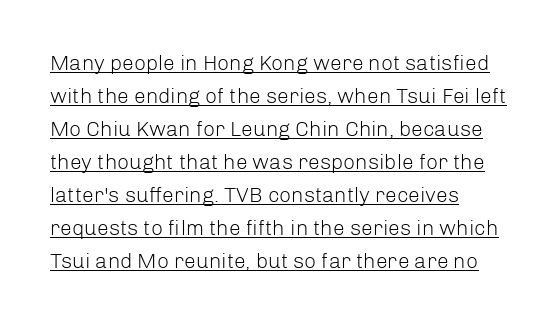
The image shows 21 px text type, upright; set left-aligned, normal line spacing (1.57x), normal letter spacing, underlined.
